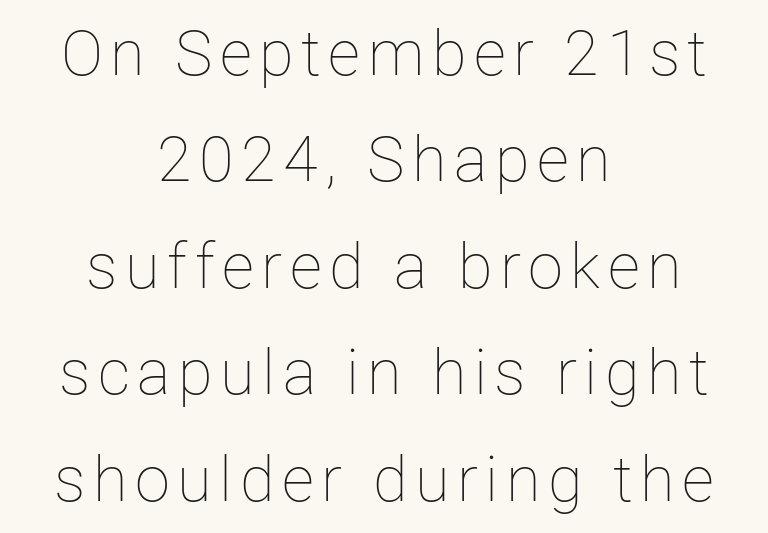
{"italic": "no", "bold": "no", "weight": "thin", "width": "normal", "stroke_contrast": "low", "x_height": "medium", "monospaced": "no", "underline": "no", "align": "center", "line_spacing": "normal", "line_spacing_ratio": 1.69, "glyph_px": 63}
